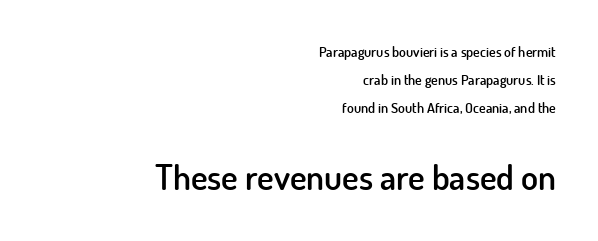
Q: Is the text bold? A: Semi-bold.
Q: Is the text italic (slanted)? A: No, it is upright.
Q: Is the typeface a serif or a sans-serif typeface? A: Sans-serif.
Q: Is the text underlined? A: No.
Q: How is the paragraph aligned? A: Right-aligned.
Q: Is the spacing between letters normal or unusually wide? A: Normal.
Q: Is the spacing between lines tight, normal or loose? A: Loose.
Q: Which block of text is set in a larger size, the first (top) or the second (bottom)? A: The second (bottom) one.
Q: Width (condensed, normal, or wide)? A: Normal.
Q: Stroke contrast? A: Low.
Q: x-height? A: Small.
Q: Monospaced? A: No.
